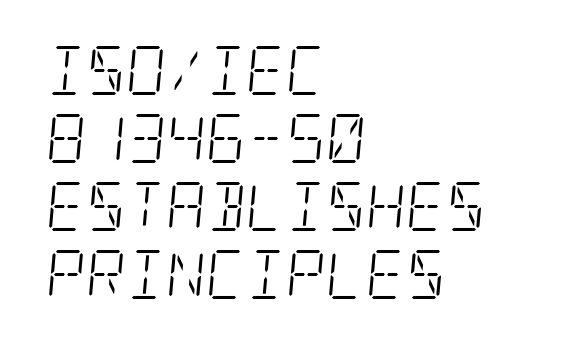
{"serif": "yes", "italic": "yes", "lean": "right", "slant_degrees": 5, "bold": "no", "weight": "light", "width": "condensed", "stroke_contrast": "low", "x_height": "large", "underline": "no", "align": "left", "line_spacing": "normal", "line_spacing_ratio": 1.39, "letter_spacing": "normal", "letter_spacing_em": 0.0, "glyph_px": 49}
